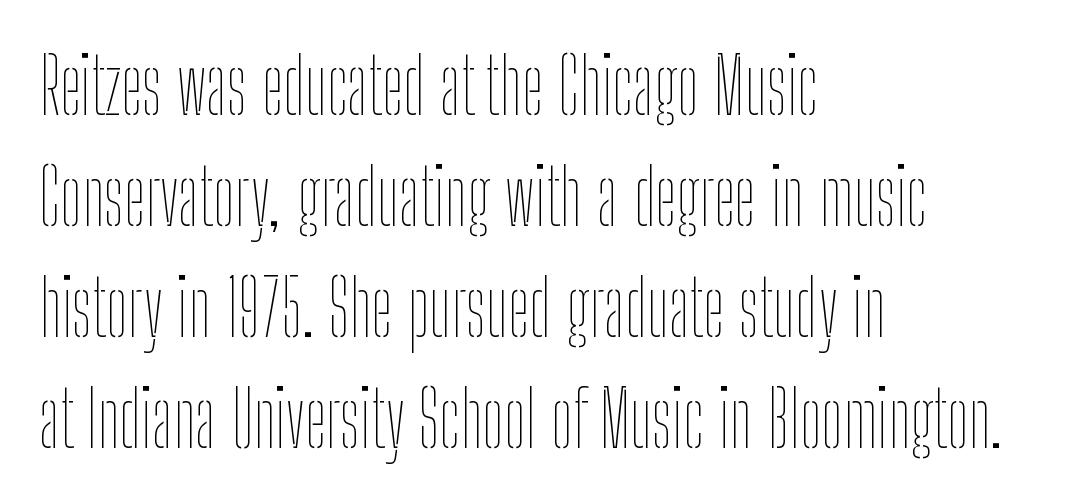
The image shows 77 px thin, condensed type, upright; set left-aligned, normal line spacing (1.44x), normal letter spacing, not underlined; low stroke contrast and a medium x-height.
